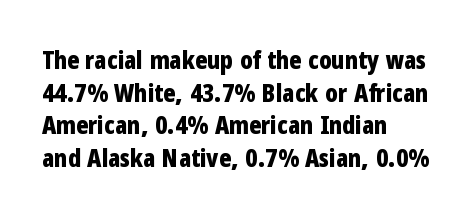
{"italic": "no", "bold": "yes", "underline": "no", "align": "left", "line_spacing": "normal", "line_spacing_ratio": 1.31, "letter_spacing": "normal", "letter_spacing_em": 0.0, "glyph_px": 25}
